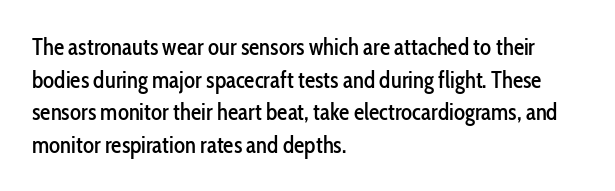
The image shows 23 px text type, upright; set left-aligned, normal line spacing (1.42x), normal letter spacing, not underlined.
